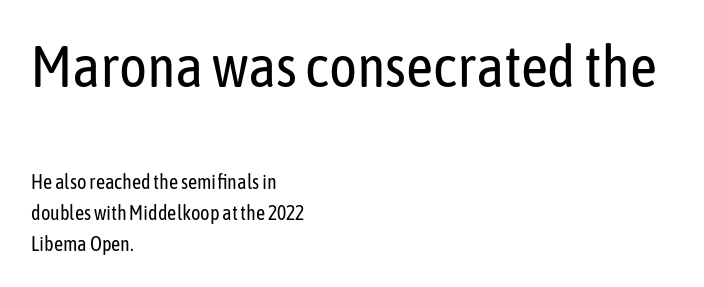
Unlike italic type, these characters show no tilt at all. The specimen omits any rule beneath the text block's lines. These lines are rendered in a variable-pitch font. This layout puts the oversized block above and the modest block below. The typesetting does not lean heavy: it is not bold.
